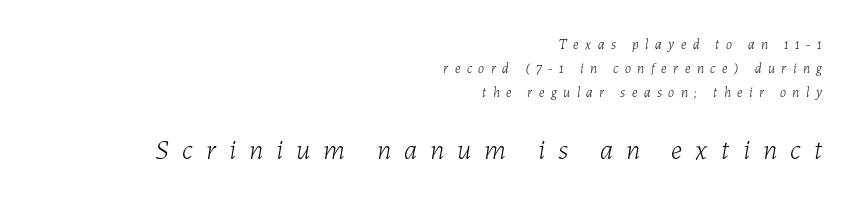
The image shows 28 px light type, italic (leaning right); set right-aligned, normal line spacing (1.7x), unusually wide letter spacing (+0.47 em), not underlined; the second (bottom) block is 2.0x larger; low stroke contrast and a medium x-height.
